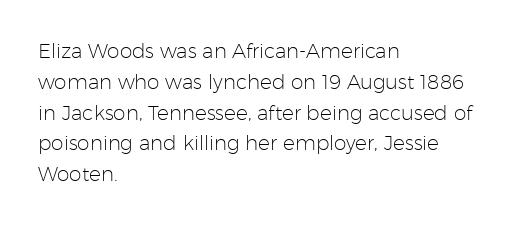
Q: Is the text bold? A: No.
Q: Is the text italic (slanted)? A: No, it is upright.
Q: Is the text underlined? A: No.
Q: How is the paragraph aligned? A: Left-aligned.
Q: Is the spacing between letters normal or unusually wide? A: Normal.
Q: Is the spacing between lines tight, normal or loose? A: Normal.
